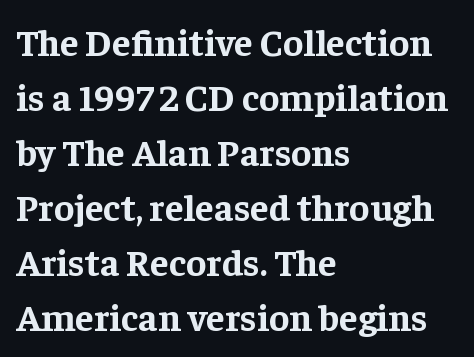
{"serif": "yes", "italic": "no", "bold": "yes", "weight": "bold", "width": "normal", "stroke_contrast": "low", "x_height": "medium", "monospaced": "no", "underline": "no", "align": "left", "line_spacing": "normal", "line_spacing_ratio": 1.45, "letter_spacing": "normal", "letter_spacing_em": 0.0, "glyph_px": 38}
